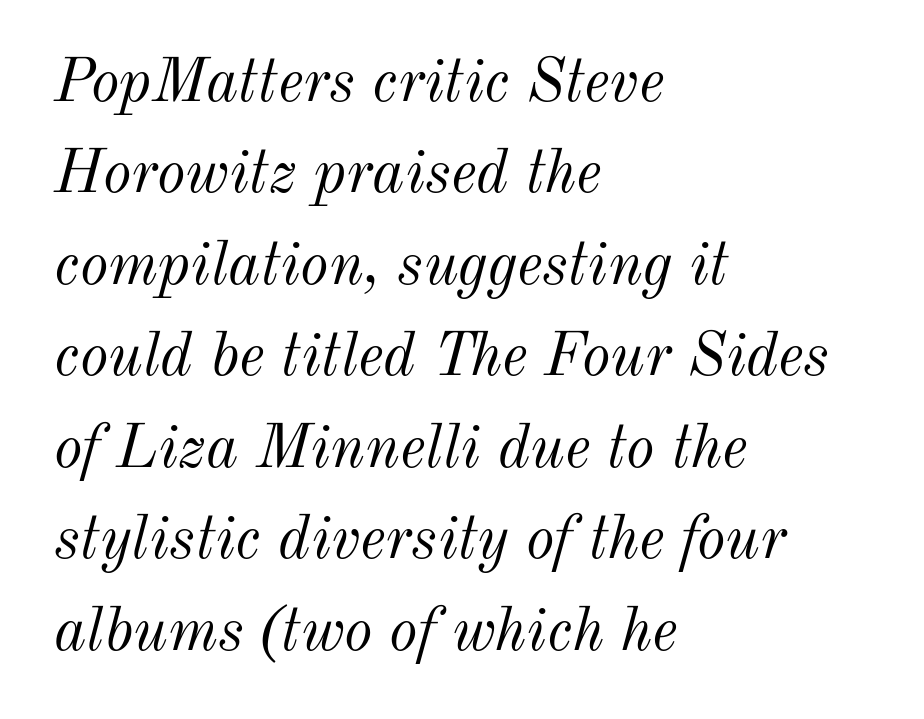
The image shows 61 px light type, italic (leaning right); set left-aligned, normal line spacing (1.5x), normal letter spacing, not underlined; medium stroke contrast and a small x-height.
